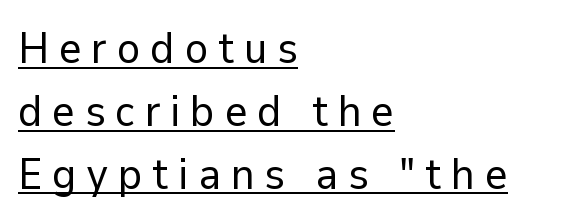
{"serif": "no", "italic": "no", "bold": "no", "weight": "regular", "width": "normal", "stroke_contrast": "low", "x_height": "medium", "monospaced": "no", "underline": "yes", "align": "left", "line_spacing": "normal", "line_spacing_ratio": 1.43, "letter_spacing": "wide", "letter_spacing_em": 0.22, "glyph_px": 44}
